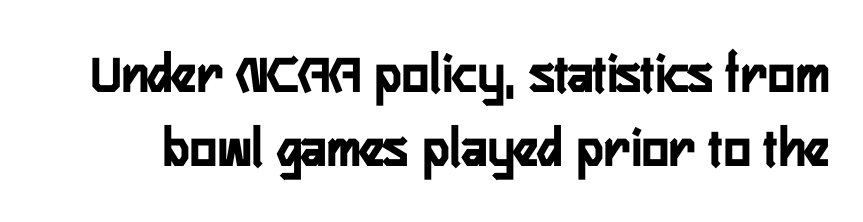
{"serif": "no", "italic": "no", "bold": "yes", "weight": "semibold", "width": "condensed", "stroke_contrast": "low", "x_height": "medium", "monospaced": "no", "underline": "no", "line_spacing": "normal", "line_spacing_ratio": 1.3, "letter_spacing": "normal", "letter_spacing_em": 0.0, "glyph_px": 57}
